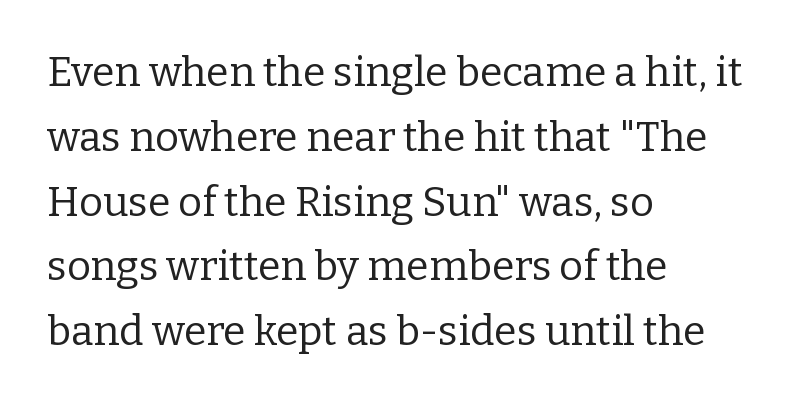
The image shows 41 px regular-weight serif type, upright; set left-aligned, normal line spacing (1.58x), normal letter spacing, not underlined; low stroke contrast and a medium x-height.
